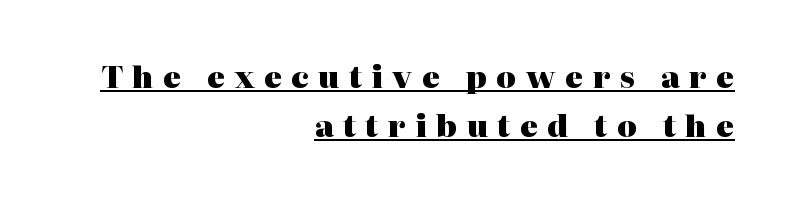
You can tell from the footed stems that serif type was used. Horizontal alignment here is rightward, an uncommon choice for prose. Vertically, the passage feels balanced, rows spaced as you'd expect. Quick note: not italic, upright.
